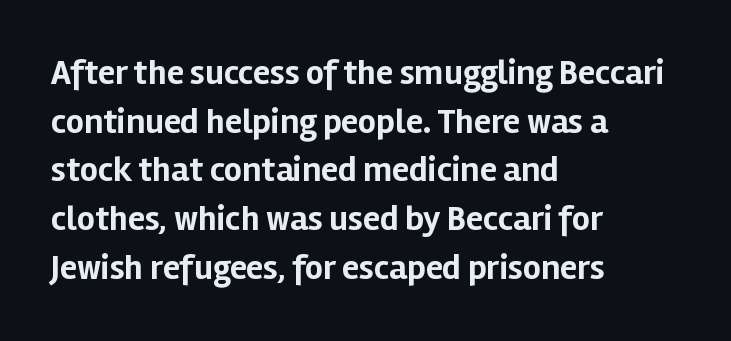
Q: Is the text bold? A: Yes.
Q: Is the text italic (slanted)? A: No, it is upright.
Q: Is the typeface a serif or a sans-serif typeface? A: Sans-serif.
Q: Is the text underlined? A: No.
Q: How is the paragraph aligned? A: Left-aligned.
Q: Is the spacing between letters normal or unusually wide? A: Normal.
Q: Is the spacing between lines tight, normal or loose? A: Normal.
Q: Width (condensed, normal, or wide)? A: Normal.
Q: Stroke contrast? A: Low.
Q: x-height? A: Medium.
Q: Monospaced? A: No.
